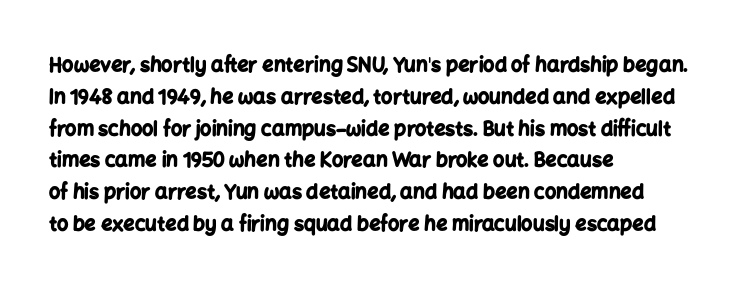
Q: Is the text bold? A: Yes.
Q: Is the text italic (slanted)? A: No, it is upright.
Q: Is the text underlined? A: No.
Q: How is the paragraph aligned? A: Left-aligned.
Q: Is the spacing between letters normal or unusually wide? A: Normal.
Q: Is the spacing between lines tight, normal or loose? A: Normal.
